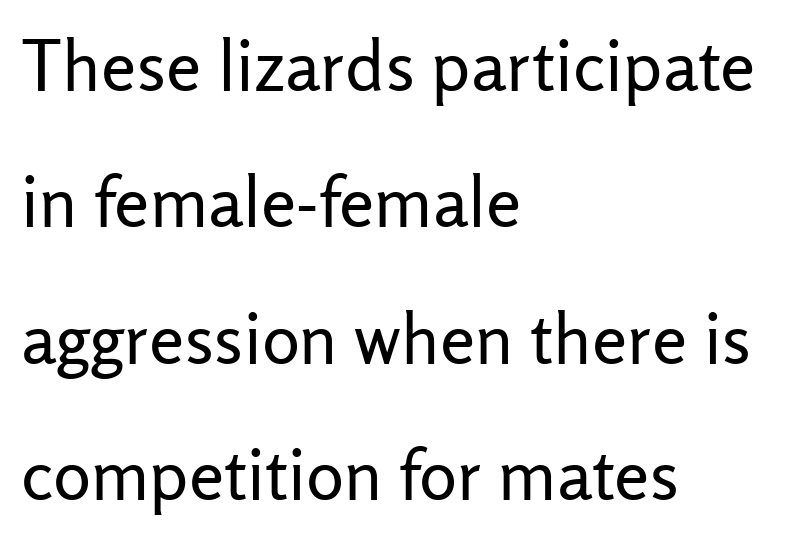
Q: Is the text bold? A: No.
Q: Is the text italic (slanted)? A: No, it is upright.
Q: Is the typeface a serif or a sans-serif typeface? A: Sans-serif.
Q: Is the text underlined? A: No.
Q: How is the paragraph aligned? A: Left-aligned.
Q: Is the spacing between letters normal or unusually wide? A: Normal.
Q: Is the spacing between lines tight, normal or loose? A: Loose.
Q: Width (condensed, normal, or wide)? A: Normal.
Q: Stroke contrast? A: Low.
Q: x-height? A: Medium.
Q: Monospaced? A: No.
